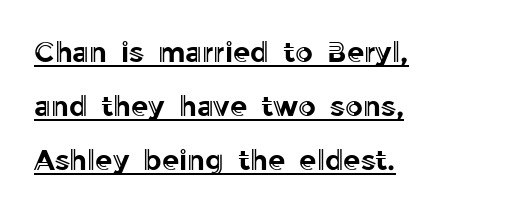
Rows of type keep a wide berth in the vertical direction. Italic? Not at all — the glyphs are vertical. Looks like regular typesetting: each glyph gets only the width it needs. Horizontally, the lines are justified to the leading edge only. Does extra space separate the letters? No, they use regular spacing.
